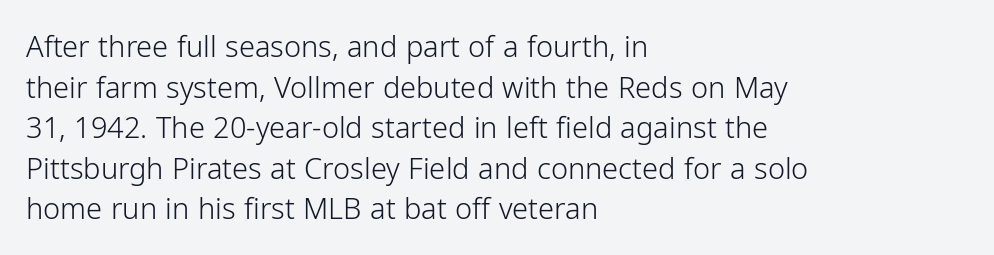
The image shows 29 px light sans-serif type, upright; set left-aligned, normal line spacing (1.4x), normal letter spacing, not underlined; low stroke contrast and a medium x-height.
